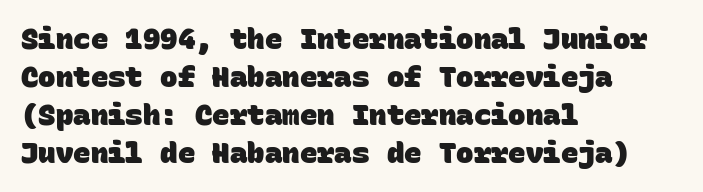
The image shows 29 px heavy sans-serif type, monospaced; set left-aligned, normal line spacing (1.31x), normal letter spacing, not underlined; low stroke contrast and a large x-height.
